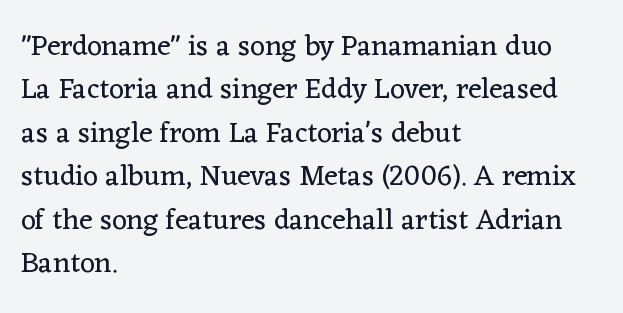
The image shows 29 px regular-weight serif type, upright; set left-aligned, normal line spacing (1.5x), normal letter spacing, not underlined; low stroke contrast and a medium x-height.
